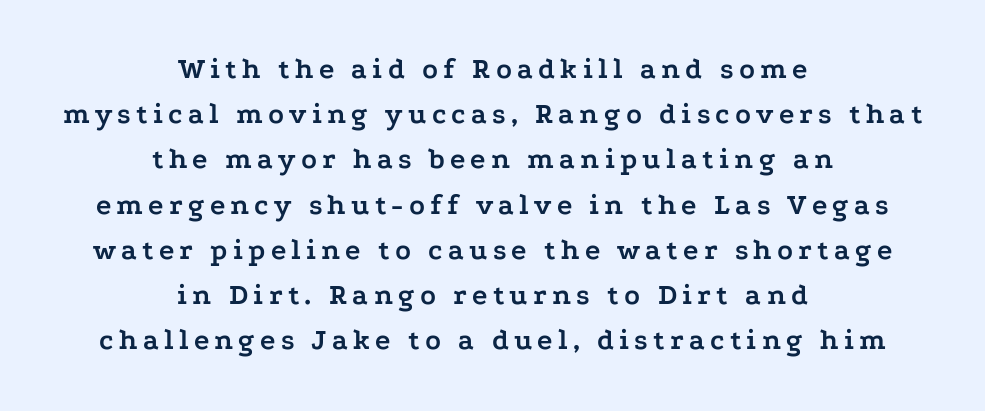
Heavy-handed strokes throughout: this text is bold. The rag falls on both sides of this text block equally. Vertical strokes here are truly vertical. The space directly below the letters is spotless. One glance says typical: line gaps are just what's usual.
